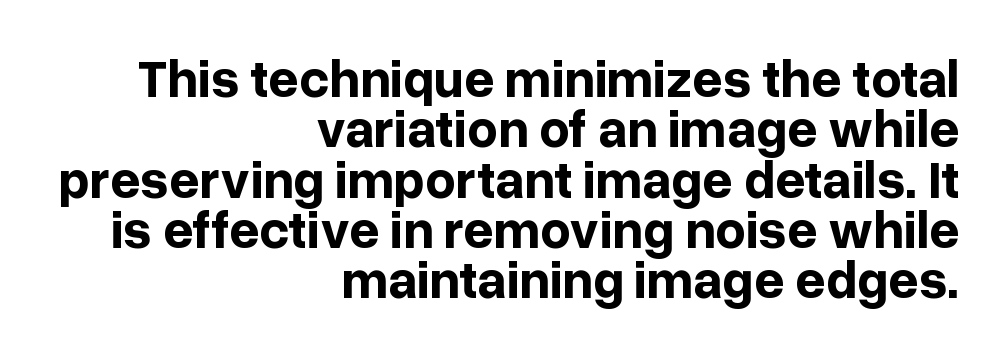
The image shows 53 px bold sans-serif type, upright; set right-aligned, tight line spacing (0.95x), normal letter spacing, not underlined; low stroke contrast and a medium x-height.
